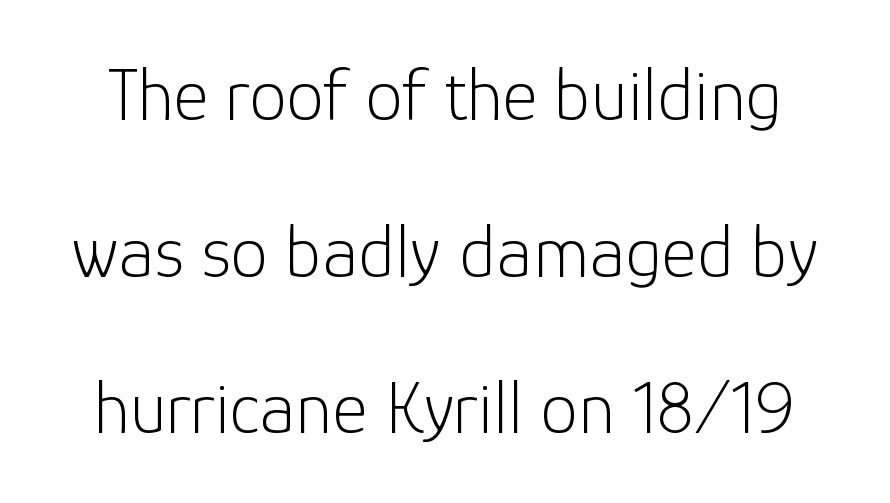
The specimen omits any rule beneath the text block's lines. Nobody touched the tracking dial on this one. A light-to-regular cut is what we see here. A typesetter would call this proportional, since set widths differ per character. A roman cut, with each character standing at attention.
